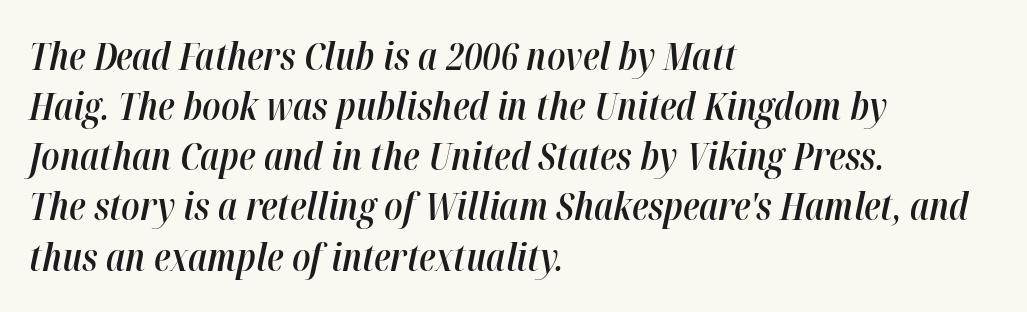
The image shows 38 px semibold, condensed type, italic (leaning right); set left-aligned, normal line spacing (1.32x), normal letter spacing, not underlined; high stroke contrast and a medium x-height.
